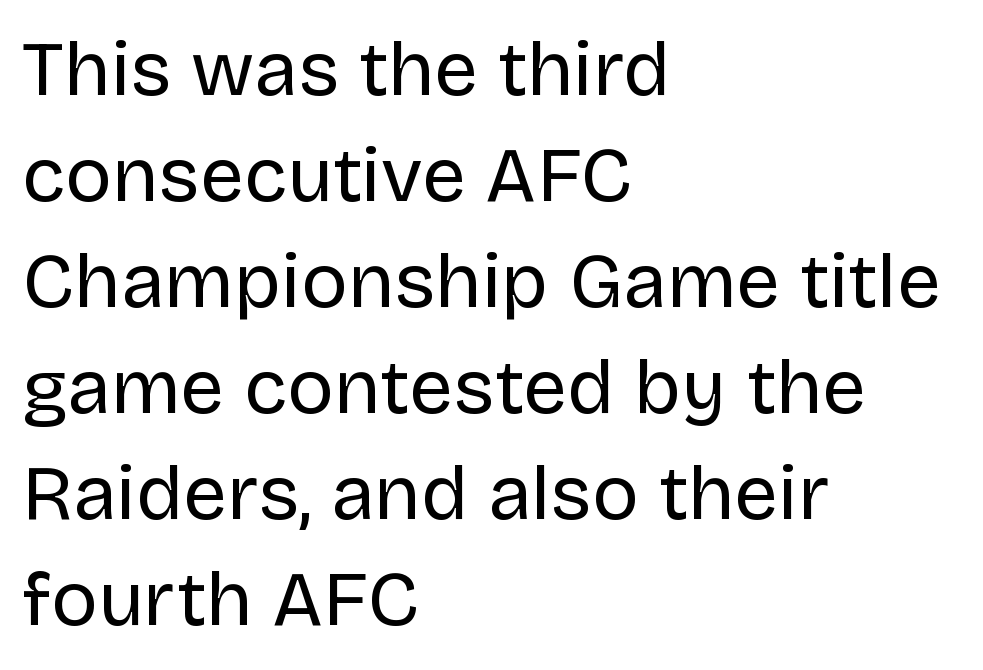
{"serif": "no", "italic": "no", "bold": "no", "weight": "regular", "width": "normal", "stroke_contrast": "low", "x_height": "large", "monospaced": "no", "underline": "no", "align": "left", "line_spacing": "normal", "line_spacing_ratio": 1.36, "letter_spacing": "normal", "letter_spacing_em": 0.0, "glyph_px": 78}
